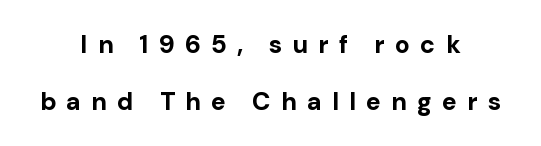
Spacing between characters has been opened up far beyond the box default. Every row of glyphs is offset so its center matches the block's center. The leading is generous, giving the passage an open texture. Every letter is thick-stroked: bold, no question. Notice how the stems are strictly vertical — no italics here. The area under the type is left untouched.
